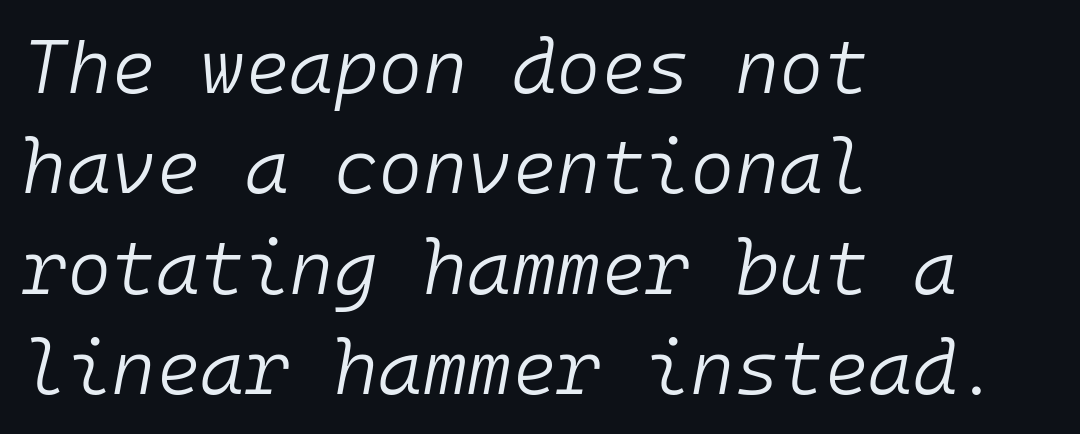
Q: Is the text bold? A: No.
Q: Is the text italic (slanted)? A: Yes, it leans right by about 10 degrees.
Q: Is the text underlined? A: No.
Q: How is the paragraph aligned? A: Left-aligned.
Q: Is the spacing between letters normal or unusually wide? A: Normal.
Q: Is the spacing between lines tight, normal or loose? A: Normal.
Q: Width (condensed, normal, or wide)? A: Normal.
Q: Stroke contrast? A: Low.
Q: x-height? A: Medium.
Q: Monospaced? A: Yes.
